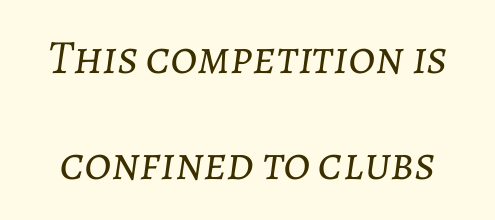
The image shows 48 px light type, italic (leaning right); set loose line spacing (2.2x), normal letter spacing, not underlined; low stroke contrast and a medium x-height.
